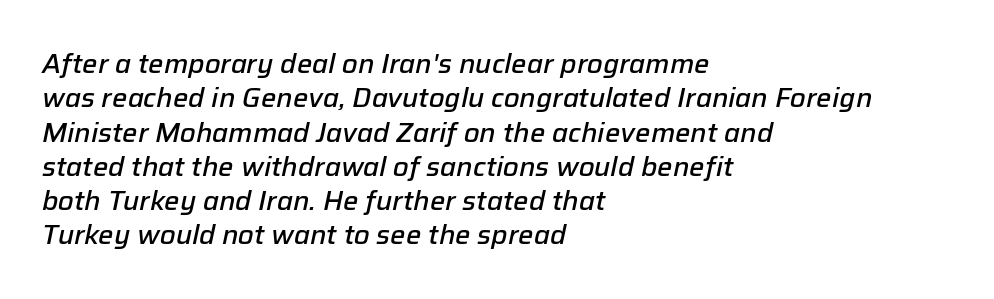
{"italic": "yes", "lean": "right", "slant_degrees": 12, "bold": "semi", "underline": "no", "align": "left", "line_spacing": "normal", "line_spacing_ratio": 1.27, "letter_spacing": "normal", "letter_spacing_em": 0.0, "glyph_px": 27}
